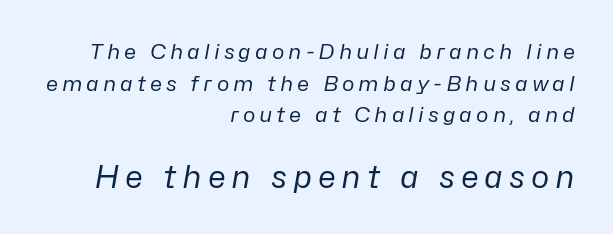
{"italic": "yes", "lean": "right", "slant_degrees": 10, "bold": "no", "weight": "regular", "width": "normal", "stroke_contrast": "low", "x_height": "medium", "monospaced": "no", "underline": "no", "align": "right", "line_spacing": "normal", "line_spacing_ratio": 1.51, "larger_block": "second", "size_ratio": 1.48, "glyph_px": 31}
